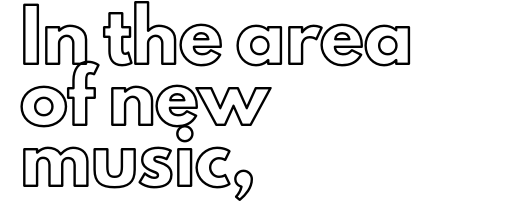
{"italic": "no", "width": "normal", "x_height": "small", "monospaced": "no", "underline": "no", "align": "left", "line_spacing": "normal", "line_spacing_ratio": 1.27, "letter_spacing": "normal", "letter_spacing_em": 0.0, "glyph_px": 48}
